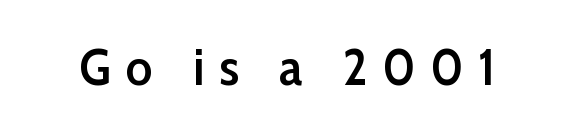
{"serif": "no", "italic": "no", "bold": "semi", "weight": "semibold", "width": "normal", "stroke_contrast": "low", "x_height": "medium", "monospaced": "no", "underline": "no", "letter_spacing": "wide", "letter_spacing_em": 0.29, "glyph_px": 51}
